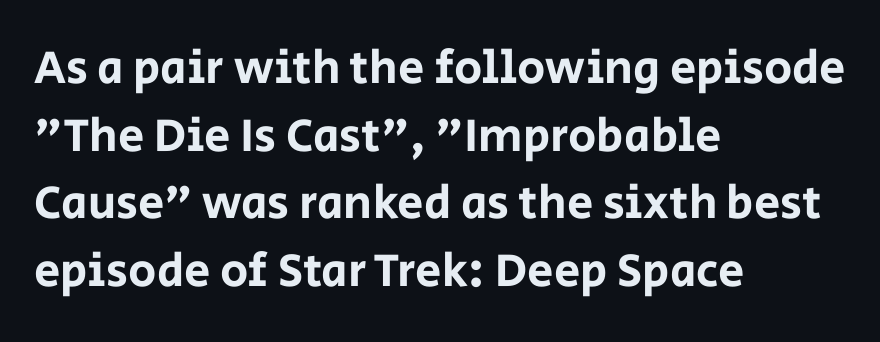
{"serif": "no", "italic": "no", "width": "normal", "stroke_contrast": "low", "x_height": "large", "monospaced": "no", "underline": "no", "align": "left", "line_spacing": "normal", "line_spacing_ratio": 1.44, "letter_spacing": "normal", "letter_spacing_em": 0.0, "glyph_px": 47}
